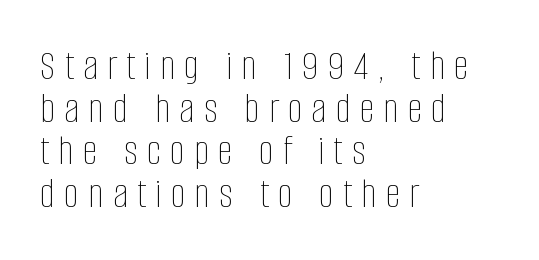
Q: Is the text bold? A: No.
Q: Is the text italic (slanted)? A: No, it is upright.
Q: Is the text underlined? A: No.
Q: How is the paragraph aligned? A: Left-aligned.
Q: Is the spacing between letters normal or unusually wide? A: Unusually wide.
Q: Is the spacing between lines tight, normal or loose? A: Tight.
Q: Width (condensed, normal, or wide)? A: Condensed.
Q: Stroke contrast? A: Low.
Q: x-height? A: Large.
Q: Monospaced? A: No.
